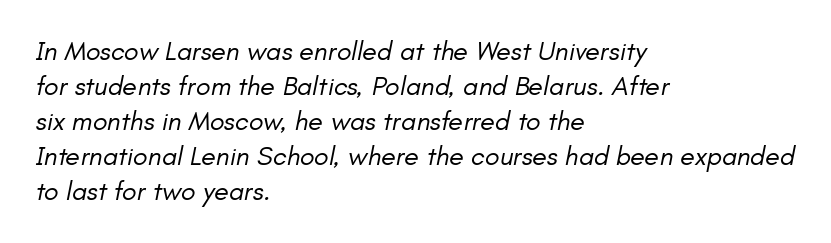
{"italic": "yes", "lean": "right", "slant_degrees": 11, "bold": "no", "underline": "no", "align": "left", "line_spacing": "normal", "line_spacing_ratio": 1.3, "letter_spacing": "normal", "letter_spacing_em": 0.0, "glyph_px": 27}
